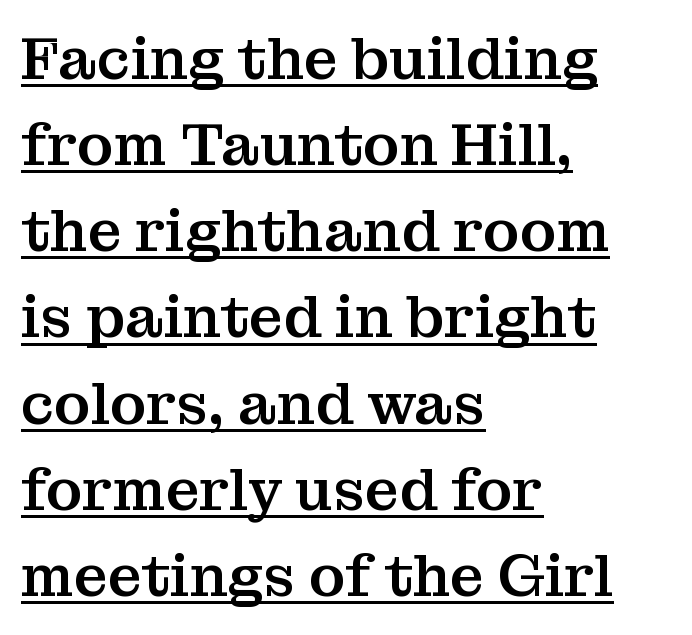
{"serif": "yes", "italic": "no", "width": "normal", "stroke_contrast": "medium", "x_height": "medium", "monospaced": "no", "underline": "yes", "align": "left", "line_spacing": "normal", "line_spacing_ratio": 1.46, "letter_spacing": "normal", "letter_spacing_em": 0.0, "glyph_px": 59}
